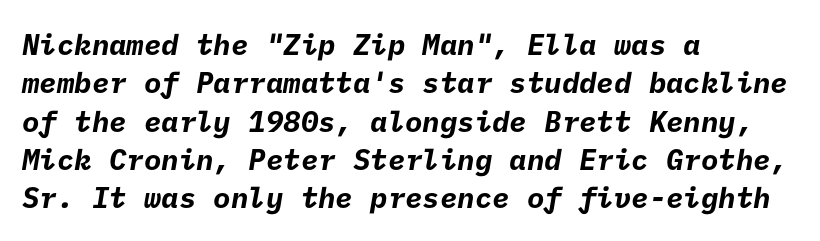
Q: Is the text bold? A: Yes.
Q: Is the typeface a serif or a sans-serif typeface? A: Sans-serif.
Q: Is the text underlined? A: No.
Q: How is the paragraph aligned? A: Left-aligned.
Q: Is the spacing between letters normal or unusually wide? A: Normal.
Q: Is the spacing between lines tight, normal or loose? A: Normal.
Q: Width (condensed, normal, or wide)? A: Normal.
Q: Stroke contrast? A: Low.
Q: x-height? A: Medium.
